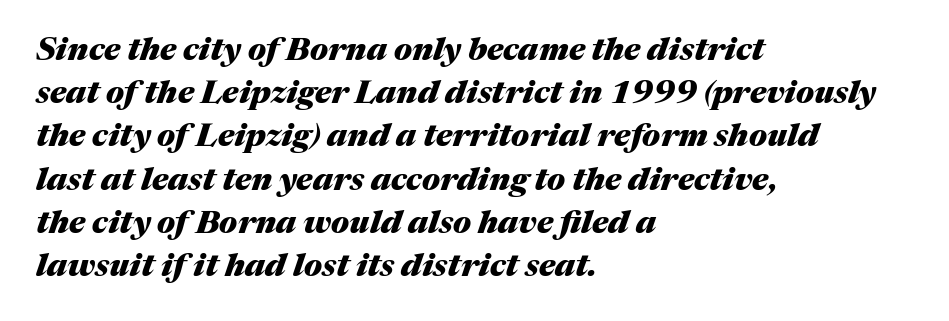
{"italic": "yes", "lean": "right", "slant_degrees": 17, "bold": "yes", "weight": "heavy", "width": "normal", "stroke_contrast": "medium", "x_height": "medium", "monospaced": "no", "underline": "no", "align": "left", "line_spacing": "normal", "line_spacing_ratio": 1.35, "letter_spacing": "normal", "letter_spacing_em": 0.0, "glyph_px": 32}
